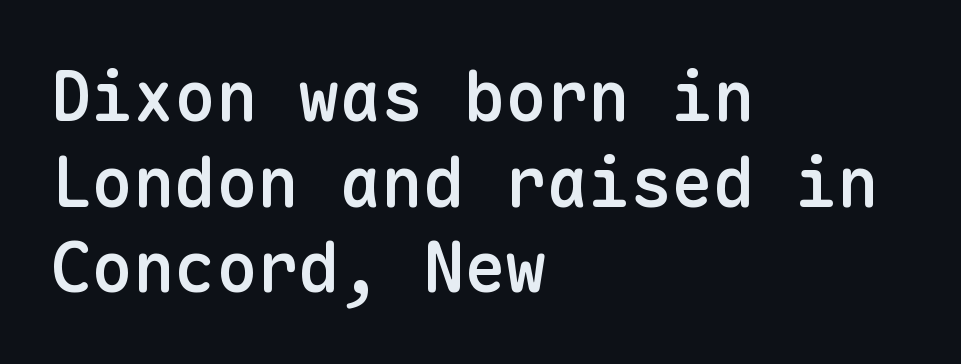
Q: Is the text bold? A: Semi-bold.
Q: Is the text italic (slanted)? A: No, it is upright.
Q: Is the typeface a serif or a sans-serif typeface? A: Sans-serif.
Q: Is the text underlined? A: No.
Q: How is the paragraph aligned? A: Left-aligned.
Q: Is the spacing between letters normal or unusually wide? A: Normal.
Q: Width (condensed, normal, or wide)? A: Normal.
Q: Stroke contrast? A: Low.
Q: x-height? A: Medium.
Q: Monospaced? A: Yes.
